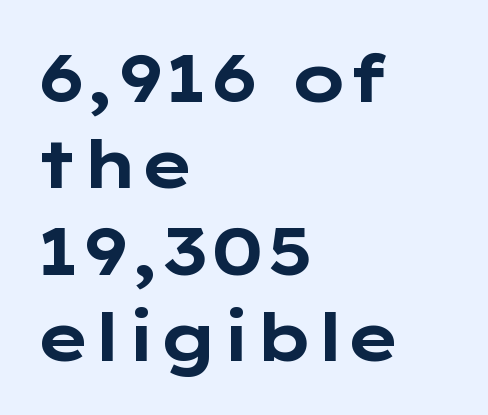
The image shows 66 px bold, wide sans-serif type, upright; set left-aligned, normal line spacing (1.31x), normal letter spacing, not underlined; low stroke contrast and a medium x-height.
